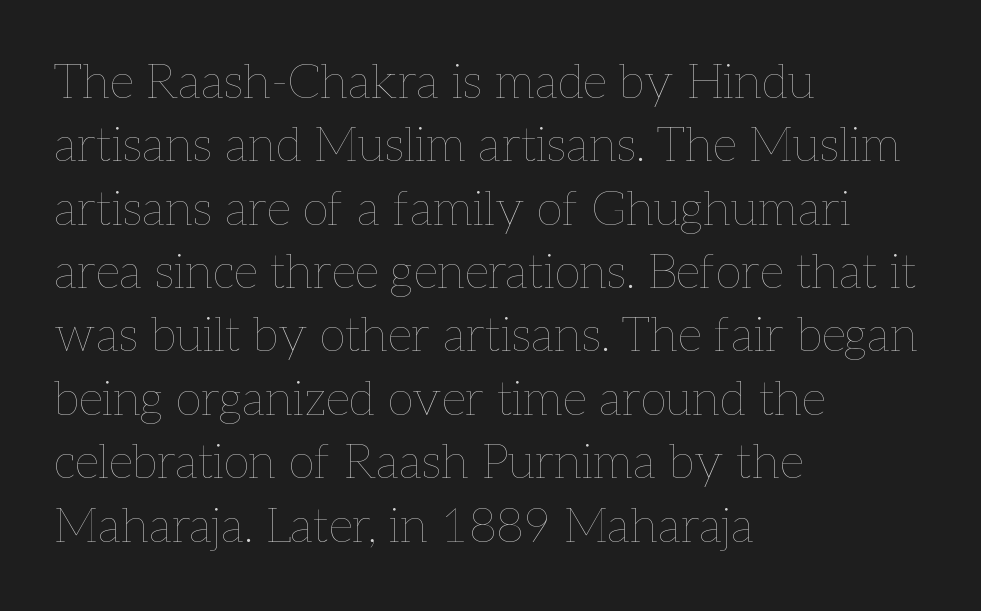
Each new line begins a customary step beneath the previous one. Stroke mass is kept to a normal reading level or below. You could not count columns in this text — the font is proportionally spaced. The paragraph shown leans on its left margin.
